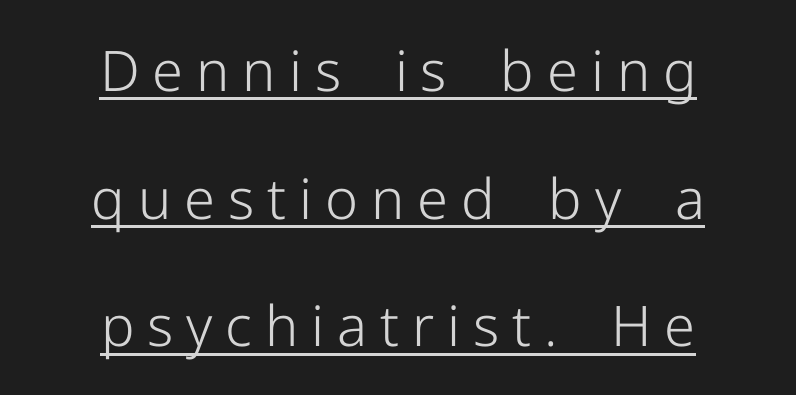
The type family on display is of the sans-serif kind. Glyph-to-glyph distance is far greater than everyday printed text. Looks like regular typesetting: each glyph gets only the width it needs. Do the letters lean? They stand straight.
